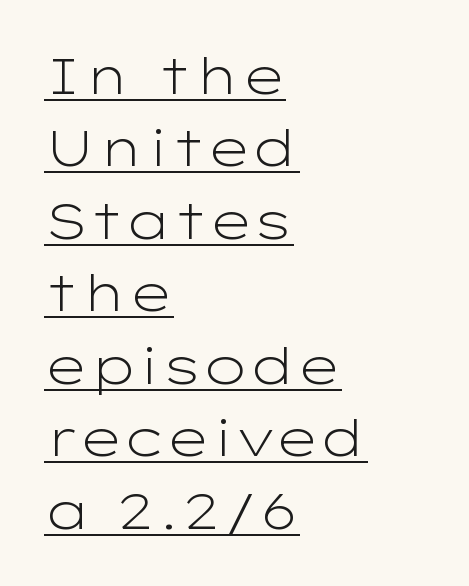
Nothing heavy about these letters — not bold at all. Upright lettering throughout. A normal amount of white space separates one row of letters from the next. Left-aligned paragraph, ragged on the right. These lines keep a tight, regular rhythm from letter to letter.
